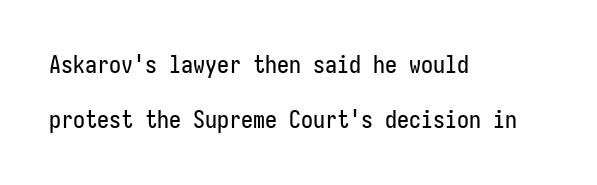
Quick note: interline space is abundant. The letters stand straight up with perfectly vertical stems. Which margin do the lines hug? The left one — the right edge is uneven. You could call the tracking neutral — neither tight nor loose. The baseline area is clear.
